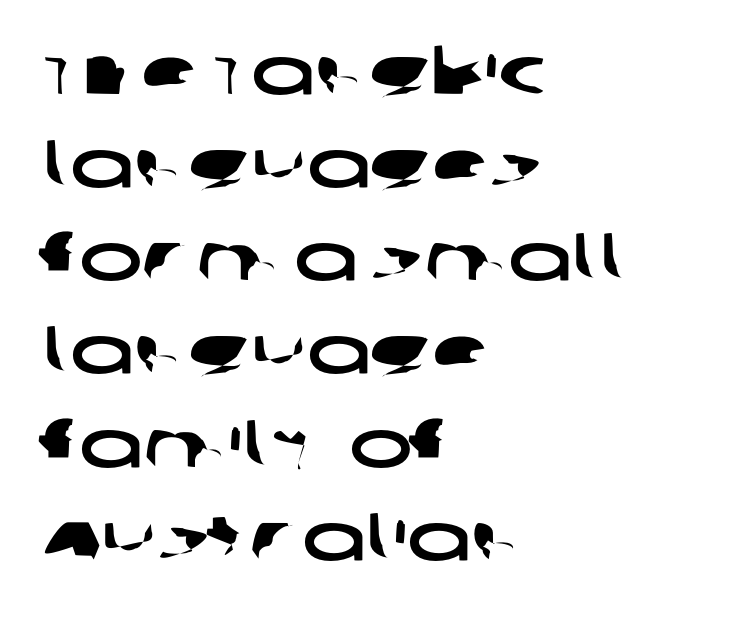
Q: Is the typeface a serif or a sans-serif typeface? A: Sans-serif.
Q: Is the text underlined? A: No.
Q: How is the paragraph aligned? A: Left-aligned.
Q: Is the spacing between letters normal or unusually wide? A: Normal.
Q: Is the spacing between lines tight, normal or loose? A: Normal.
Q: Width (condensed, normal, or wide)? A: Wide.
Q: Stroke contrast? A: Low.
Q: x-height? A: Large.
Q: Monospaced? A: No.
